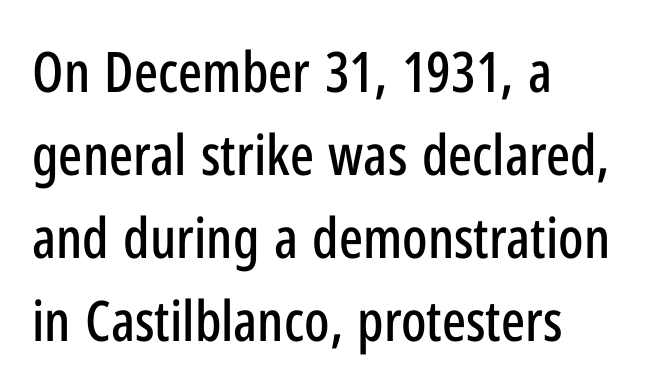
{"serif": "no", "italic": "no", "width": "condensed", "stroke_contrast": "low", "x_height": "medium", "monospaced": "no", "underline": "no", "align": "left", "line_spacing": "normal", "line_spacing_ratio": 1.48, "letter_spacing": "normal", "letter_spacing_em": 0.0, "glyph_px": 56}
